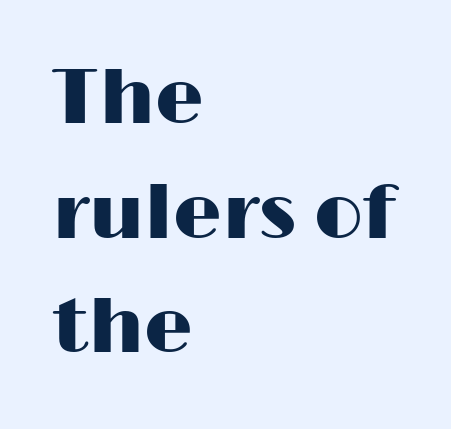
{"serif": "no", "italic": "no", "width": "wide", "stroke_contrast": "high", "x_height": "medium", "monospaced": "no", "underline": "no", "align": "left", "line_spacing": "normal", "line_spacing_ratio": 1.49, "letter_spacing": "normal", "letter_spacing_em": 0.0, "glyph_px": 77}
